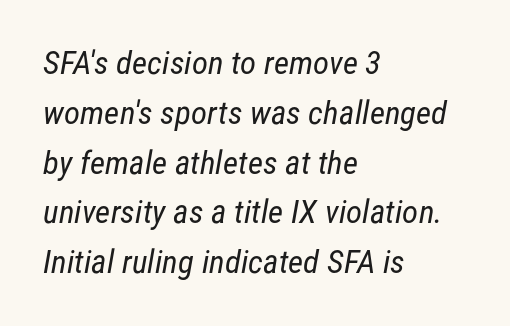
The image shows 33 px regular-weight, condensed sans-serif type; set left-aligned, normal line spacing (1.51x), normal letter spacing, not underlined; low stroke contrast and a medium x-height.
